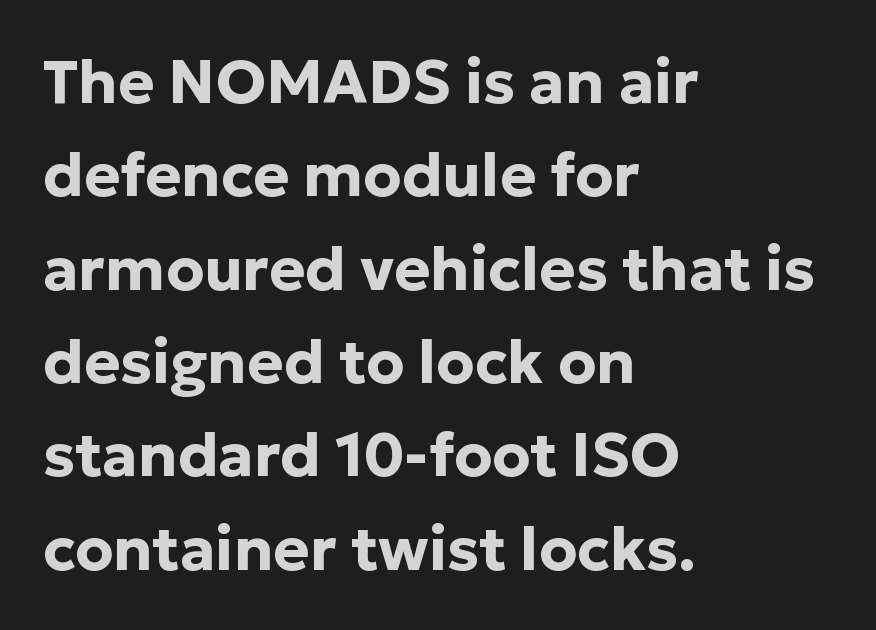
Character widths vary here, with narrow letters taking less room than wide ones. Students, observe: this is what conventionally led text looks like. The sample has been set heavy, in full bold. No extra tracking has been applied to these lines. Underlining? Definitely not there. Alignment: flush left.
